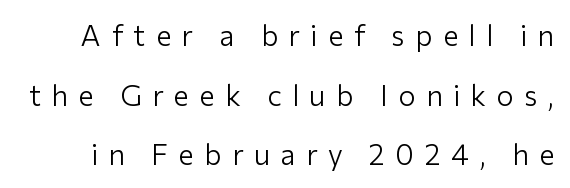
This sample has the flowing, uneven cadence of proportional lettering. What kind of face is this? One without serifs — a sans. If you drew a line through each stem, it would be perfectly vertical. Regarding leading, the lines here are spaced well apart.
